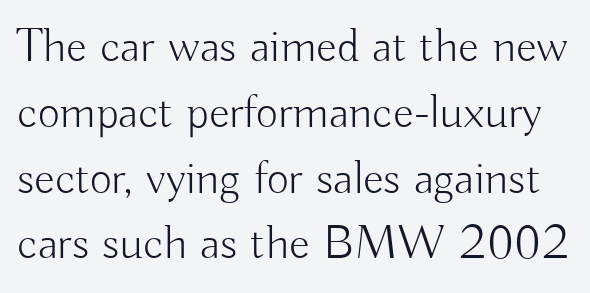
The image shows 48 px light sans-serif type, upright; set normal line spacing (1.37x), normal letter spacing, not underlined; low stroke contrast and a small x-height.
